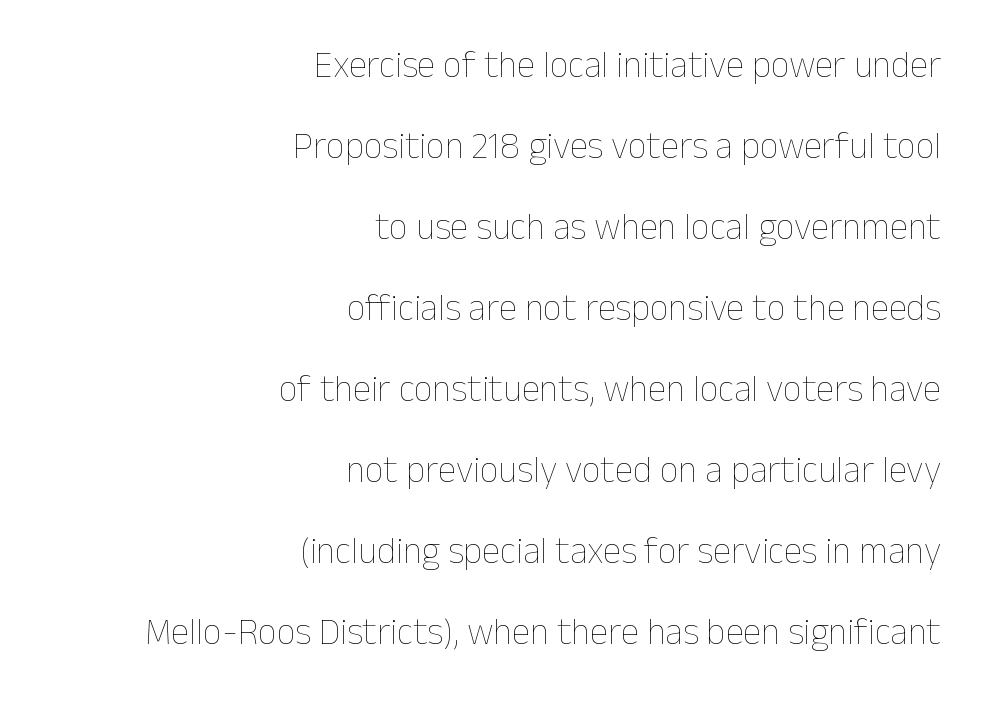
{"italic": "no", "bold": "no", "weight": "thin", "width": "normal", "stroke_contrast": "low", "x_height": "medium", "monospaced": "no", "underline": "no", "align": "right", "line_spacing": "loose", "line_spacing_ratio": 2.19, "letter_spacing": "normal", "letter_spacing_em": 0.0, "glyph_px": 37}
